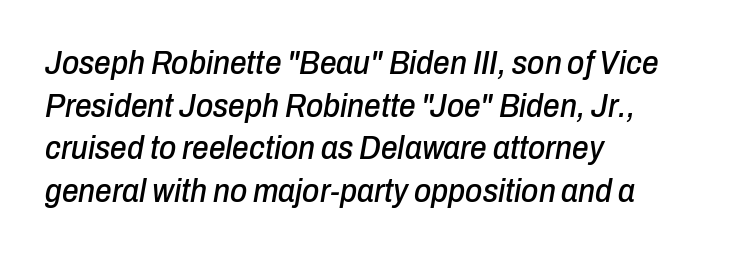
A bare baseline throughout the passage. Where is the straight margin? On the left. Standard letterfit; no display-style spreading of the glyphs. In terms of posture, this sample is oblique.
